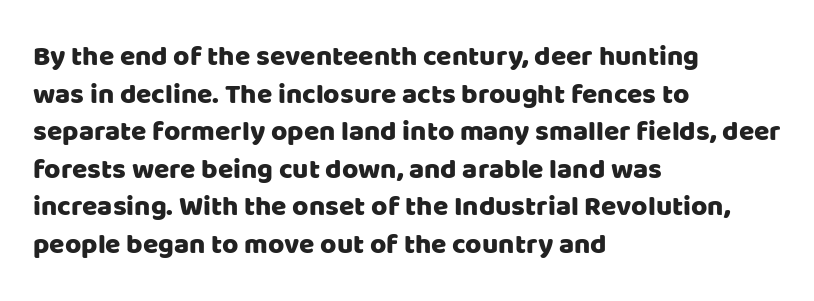
The image shows 28 px sans-serif type, upright; set left-aligned, normal line spacing (1.34x), normal letter spacing, not underlined; low stroke contrast and a large x-height.
